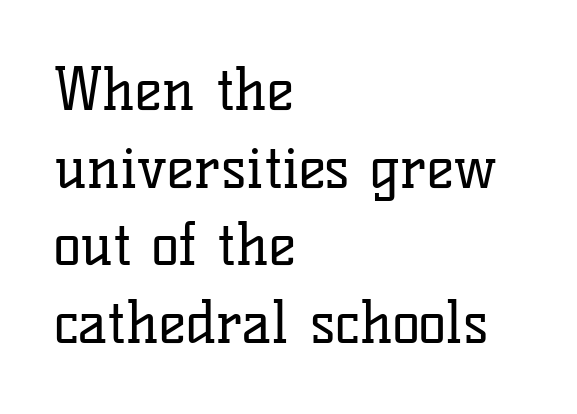
The characters display serif detailing at their extremities. The rendering uses natural spacing where letterforms have individual widths. The lettering holds an erect, upright posture throughout. The typesetting does not lean heavy: it is not bold. Baseline-to-baseline distance is the conventional proportion of letter height. All the whitespace from short lines collects on the right.
